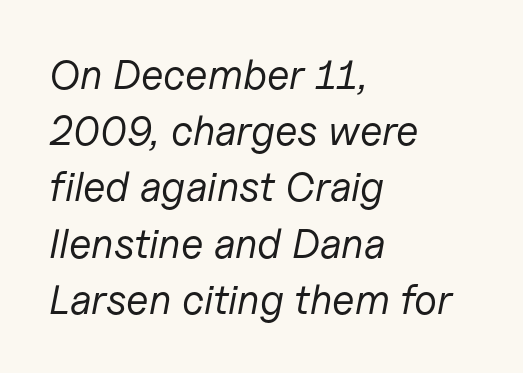
Q: Is the text bold? A: No.
Q: Is the text italic (slanted)? A: Yes, it leans right by about 11 degrees.
Q: Is the text underlined? A: No.
Q: How is the paragraph aligned? A: Left-aligned.
Q: Is the spacing between letters normal or unusually wide? A: Normal.
Q: Is the spacing between lines tight, normal or loose? A: Normal.
Q: Width (condensed, normal, or wide)? A: Normal.
Q: Stroke contrast? A: Low.
Q: x-height? A: Medium.
Q: Monospaced? A: No.
